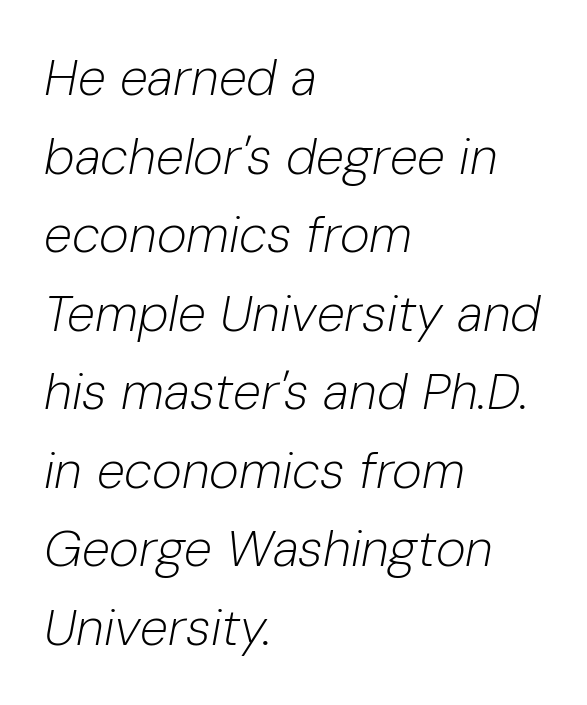
The image shows 51 px light type, italic (leaning right); set left-aligned, normal line spacing (1.54x), normal letter spacing, not underlined; low stroke contrast and a medium x-height.
